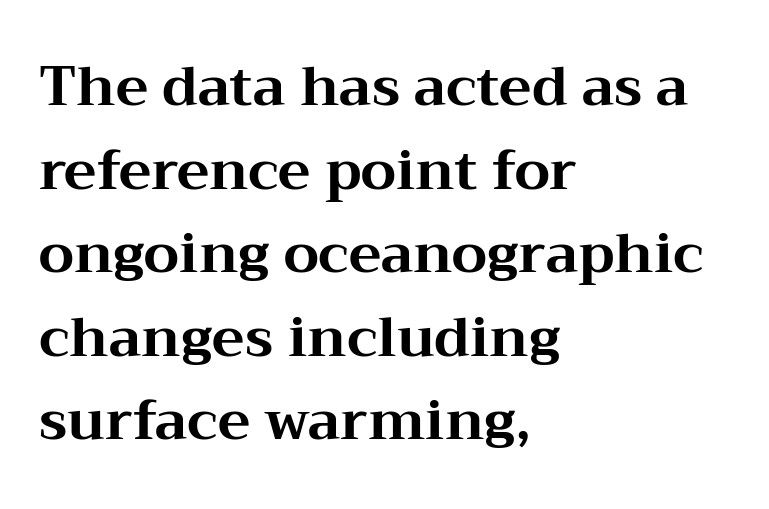
The image shows 55 px bold, wide serif type, upright; set left-aligned, normal line spacing (1.52x), normal letter spacing, not underlined; medium stroke contrast and a medium x-height.
